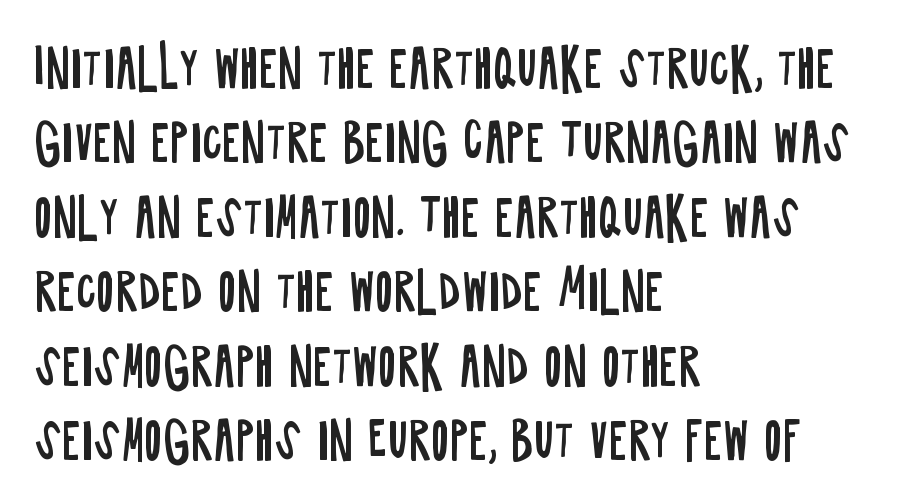
{"serif": "no", "italic": "no", "bold": "no", "weight": "regular", "width": "condensed", "stroke_contrast": "low", "x_height": "large", "monospaced": "no", "underline": "no", "align": "left", "line_spacing": "normal", "line_spacing_ratio": 1.49, "letter_spacing": "normal", "letter_spacing_em": 0.0, "glyph_px": 50}
